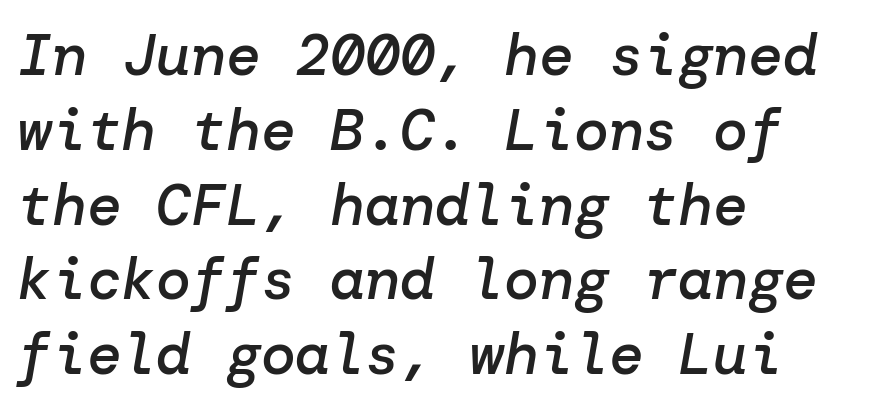
Q: Is the text bold? A: Semi-bold.
Q: Is the text italic (slanted)? A: Yes, it leans right by about 10 degrees.
Q: Is the text underlined? A: No.
Q: How is the paragraph aligned? A: Left-aligned.
Q: Is the spacing between letters normal or unusually wide? A: Normal.
Q: Is the spacing between lines tight, normal or loose? A: Normal.
Q: Width (condensed, normal, or wide)? A: Normal.
Q: Stroke contrast? A: Low.
Q: x-height? A: Medium.
